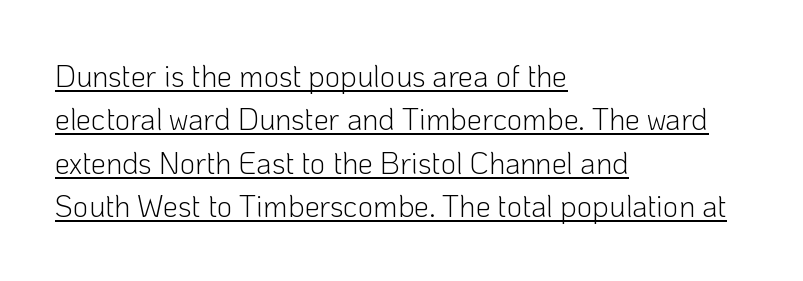
The image shows 30 px light sans-serif type, upright; set left-aligned, normal line spacing (1.45x), normal letter spacing, underlined; low stroke contrast and a medium x-height.
